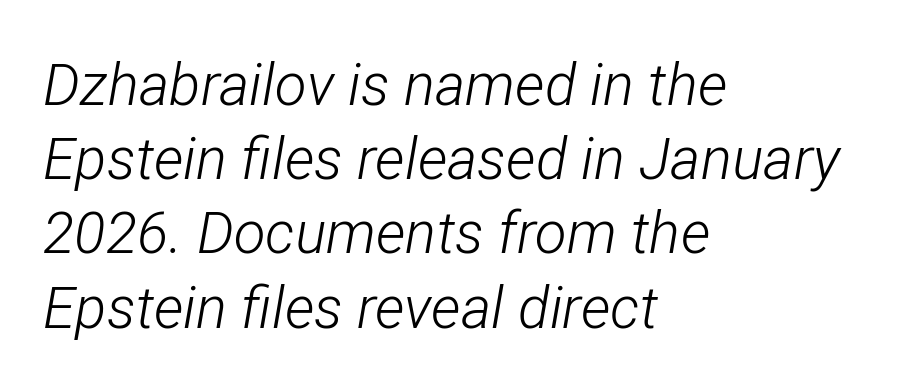
Q: Is the text bold? A: No.
Q: Is the text italic (slanted)? A: Yes, it leans right by about 12 degrees.
Q: Is the text underlined? A: No.
Q: How is the paragraph aligned? A: Left-aligned.
Q: Is the spacing between letters normal or unusually wide? A: Normal.
Q: Is the spacing between lines tight, normal or loose? A: Normal.
Q: Width (condensed, normal, or wide)? A: Condensed.
Q: Stroke contrast? A: Low.
Q: x-height? A: Medium.
Q: Monospaced? A: No.
